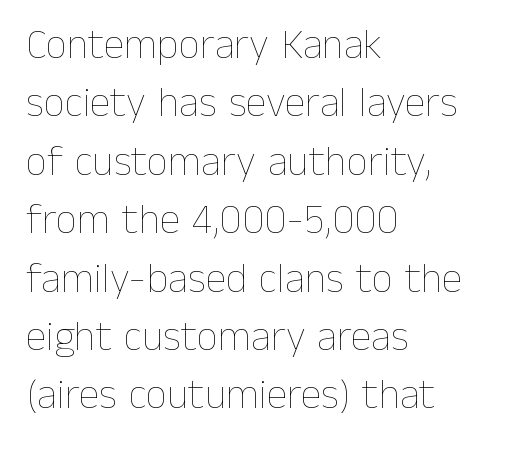
Q: Is the text bold? A: No.
Q: Is the text italic (slanted)? A: No, it is upright.
Q: Is the text underlined? A: No.
Q: How is the paragraph aligned? A: Left-aligned.
Q: Is the spacing between letters normal or unusually wide? A: Normal.
Q: Is the spacing between lines tight, normal or loose? A: Normal.
Q: Width (condensed, normal, or wide)? A: Normal.
Q: Stroke contrast? A: Low.
Q: x-height? A: Medium.
Q: Monospaced? A: No.
